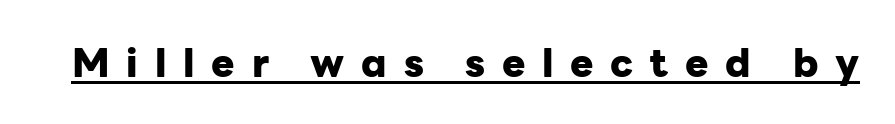
A rule runs beneath these lines of type. Vertical strokes here are truly vertical. The tracking jumps out immediately: characters are airy and widely separated. Looks like regular typesetting: each glyph gets only the width it needs. Typesetter's note: full bold, strokes at maximum text heaviness.
